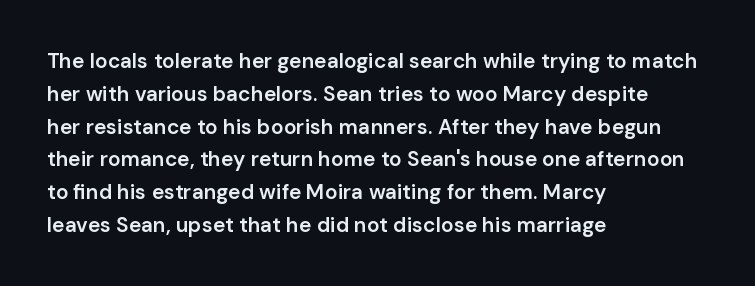
Q: Is the text bold? A: Semi-bold.
Q: Is the text italic (slanted)? A: No, it is upright.
Q: Is the text underlined? A: No.
Q: How is the paragraph aligned? A: Left-aligned.
Q: Is the spacing between letters normal or unusually wide? A: Normal.
Q: Is the spacing between lines tight, normal or loose? A: Normal.
